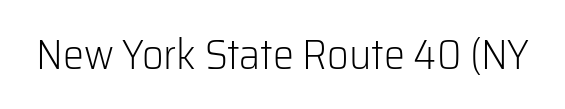
Q: Is the text bold? A: No.
Q: Is the text italic (slanted)? A: No, it is upright.
Q: Is the typeface a serif or a sans-serif typeface? A: Sans-serif.
Q: Is the text underlined? A: No.
Q: Is the spacing between letters normal or unusually wide? A: Normal.
Q: Width (condensed, normal, or wide)? A: Normal.
Q: Stroke contrast? A: Low.
Q: x-height? A: Medium.
Q: Monospaced? A: No.
